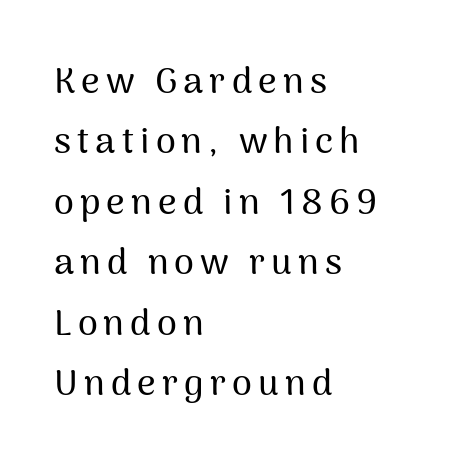
A roman cut, with each character standing at attention. Clear beneath every line of the passage. Note: no serifs on the glyphs. The rendering anchors every line to the left-hand side. A typesetter would call this proportional, since set widths differ per character.
